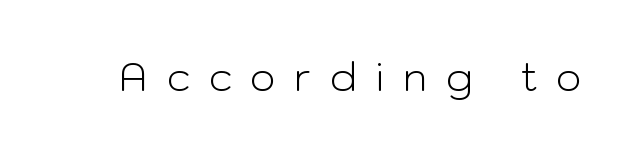
Decoration check: the copy has no underline. Counters stay open thanks to moderate or lighter strokes. Spacing between characters has been opened up far beyond the box default. Vertical strokes here are truly vertical.
